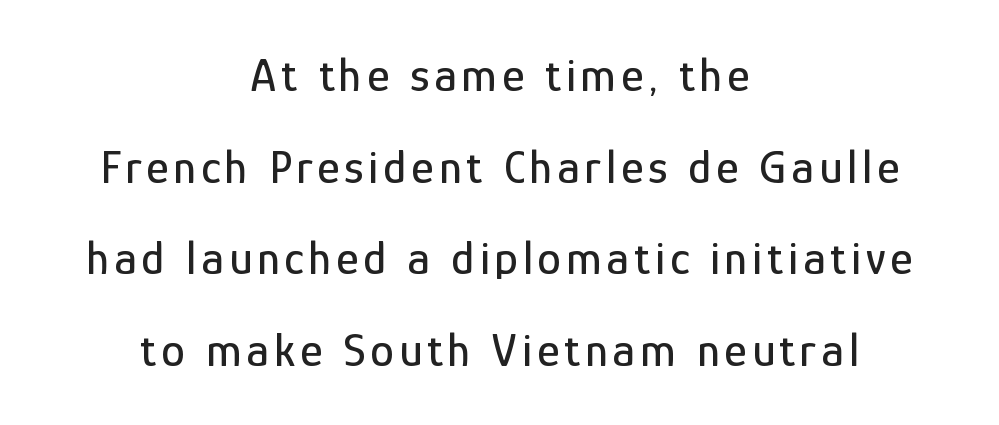
Q: Is the text italic (slanted)? A: No, it is upright.
Q: Is the typeface a serif or a sans-serif typeface? A: Sans-serif.
Q: Is the text underlined? A: No.
Q: How is the paragraph aligned? A: Centered.
Q: Is the spacing between lines tight, normal or loose? A: Loose.
Q: Width (condensed, normal, or wide)? A: Condensed.
Q: Stroke contrast? A: Low.
Q: x-height? A: Medium.
Q: Monospaced? A: No.
